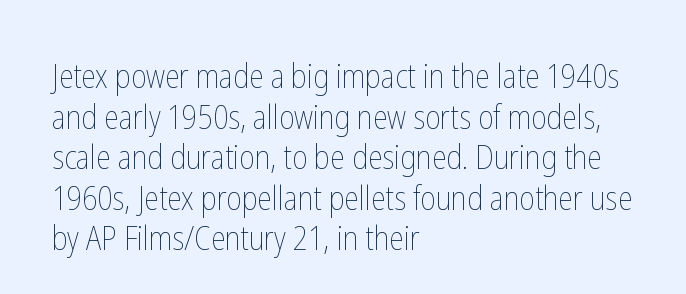
Q: Is the text bold? A: No.
Q: Is the text italic (slanted)? A: No, it is upright.
Q: Is the text underlined? A: No.
Q: How is the paragraph aligned? A: Left-aligned.
Q: Is the spacing between letters normal or unusually wide? A: Normal.
Q: Width (condensed, normal, or wide)? A: Condensed.
Q: Stroke contrast? A: Low.
Q: x-height? A: Medium.
Q: Monospaced? A: No.
